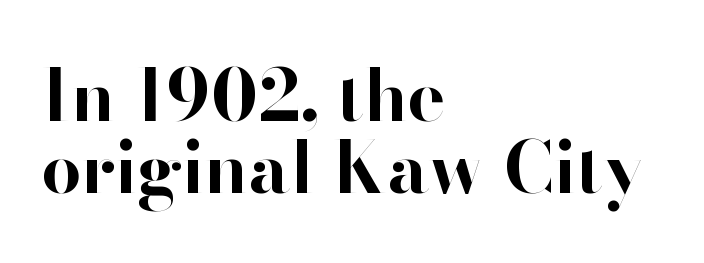
Q: Is the text bold? A: Yes.
Q: Is the text italic (slanted)? A: No, it is upright.
Q: Is the typeface a serif or a sans-serif typeface? A: Sans-serif.
Q: Is the text underlined? A: No.
Q: How is the paragraph aligned? A: Left-aligned.
Q: Is the spacing between letters normal or unusually wide? A: Normal.
Q: Is the spacing between lines tight, normal or loose? A: Tight.
Q: Width (condensed, normal, or wide)? A: Normal.
Q: Stroke contrast? A: High.
Q: x-height? A: Small.
Q: Monospaced? A: No.
